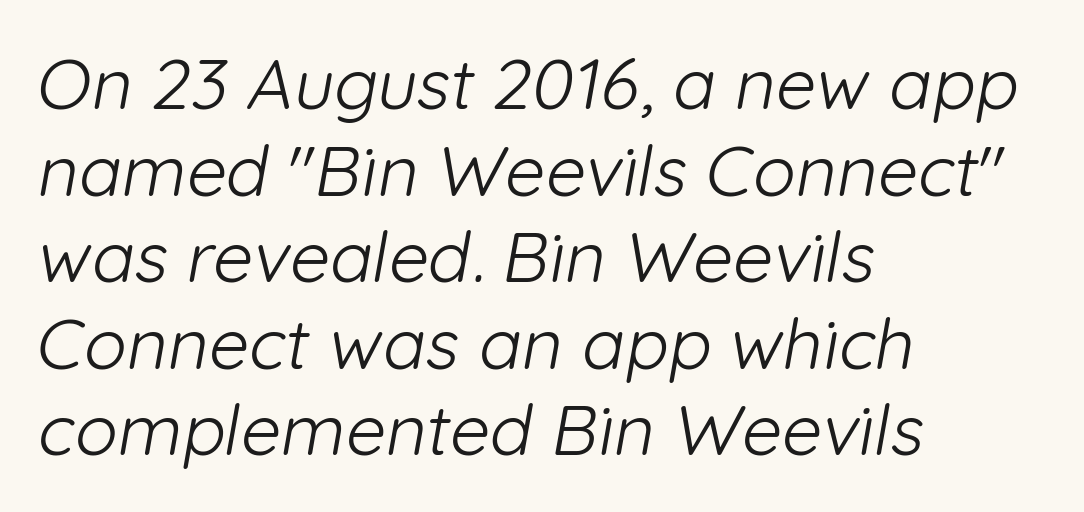
The image shows 71 px light sans-serif type; set left-aligned, line spacing 1.22x, normal letter spacing, not underlined; low stroke contrast and a medium x-height.
